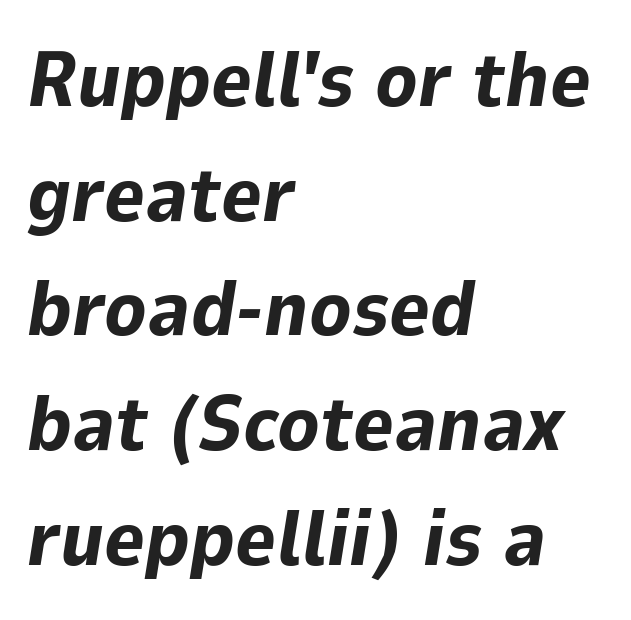
The image shows 78 px bold type, italic (leaning right); set left-aligned, normal line spacing (1.47x), normal letter spacing, not underlined; low stroke contrast and a medium x-height.
